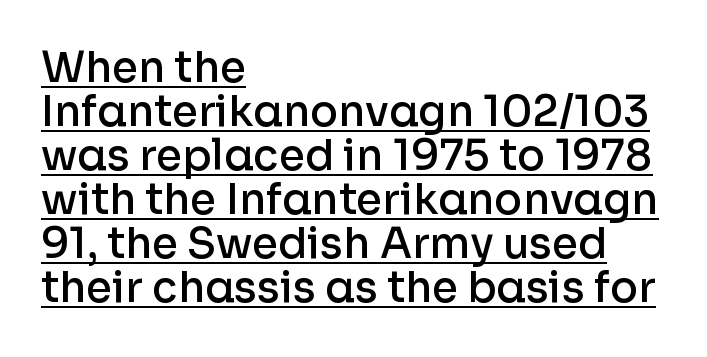
Q: Is the text bold? A: Semi-bold.
Q: Is the text italic (slanted)? A: No, it is upright.
Q: Is the typeface a serif or a sans-serif typeface? A: Sans-serif.
Q: Is the text underlined? A: Yes.
Q: How is the paragraph aligned? A: Left-aligned.
Q: Is the spacing between letters normal or unusually wide? A: Normal.
Q: Is the spacing between lines tight, normal or loose? A: Tight.
Q: Width (condensed, normal, or wide)? A: Normal.
Q: Stroke contrast? A: Low.
Q: x-height? A: Medium.
Q: Monospaced? A: No.
